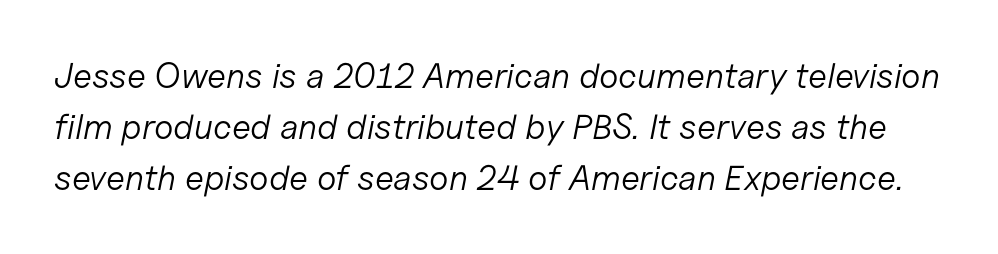
The image shows 35 px light type, italic (leaning right); set normal line spacing (1.46x), normal letter spacing, not underlined; low stroke contrast and a medium x-height.
